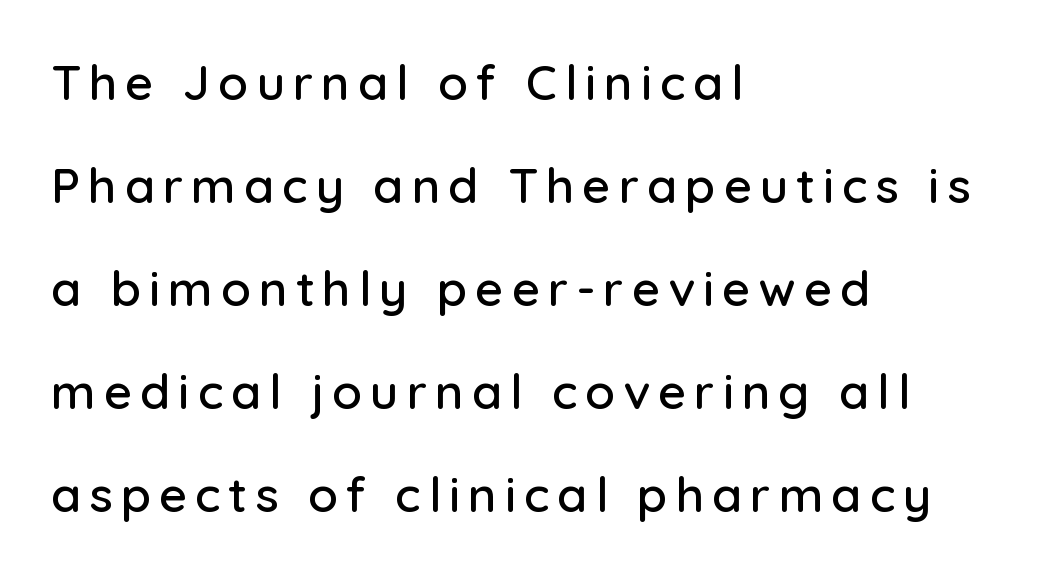
The passage shown is not underscored anywhere. Vertical spacing — loose. These lines are composed in type without serifs. Each letter keeps its own natural width here, so spacing adapts to shape. Which margin do the lines hug? The left one — the right edge is uneven.
